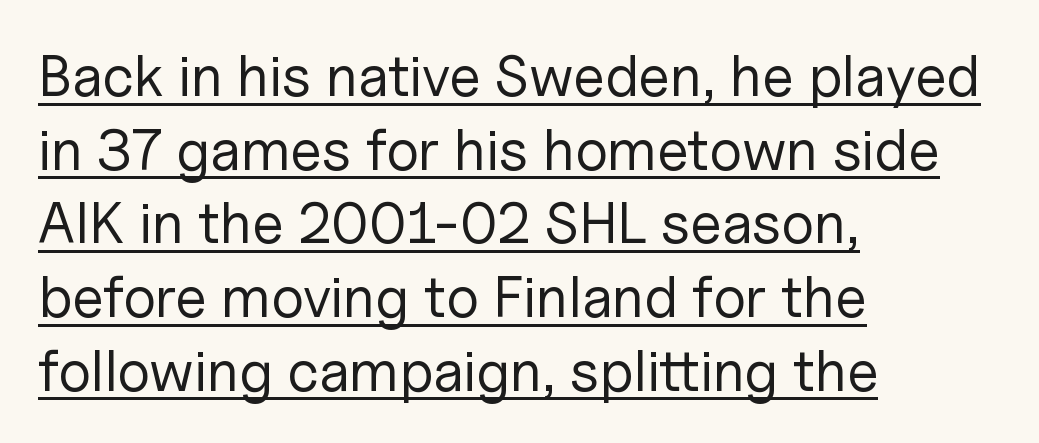
The image shows 58 px regular-weight sans-serif type, upright; set left-aligned, normal line spacing (1.27x), normal letter spacing, underlined; low stroke contrast and a medium x-height.
